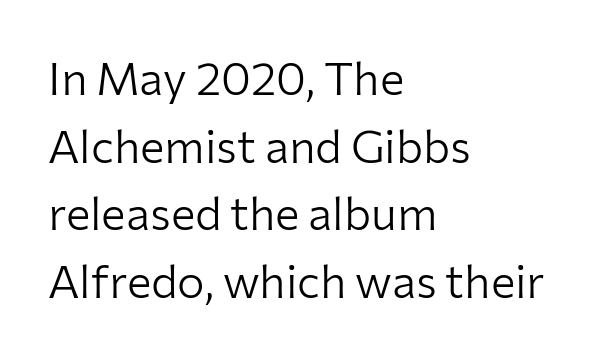
The gaps between neighbouring characters are ordinary and unremarkable. The gap between lines stays unmarked. Nope, not italic — everything's standing straight. A typesetter would label this face a sans. This reads as an unemphasized weight, regular at the heaviest. Baseline-to-baseline distance is the conventional proportion of letter height.
